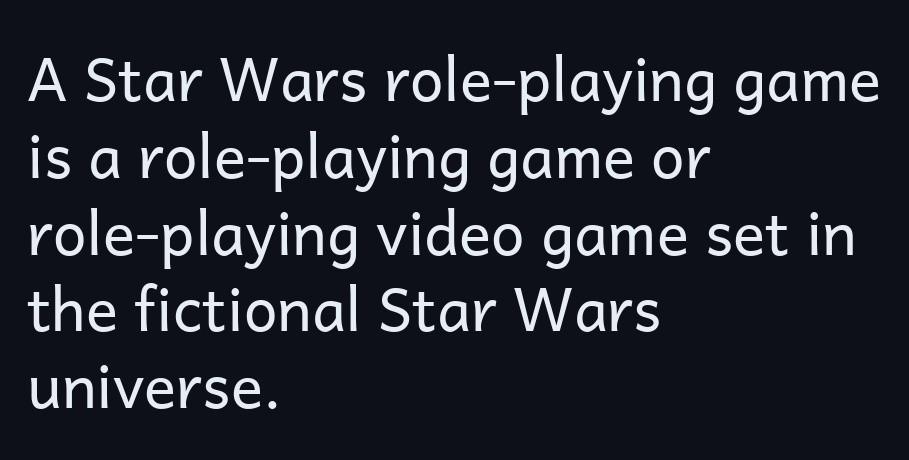
Q: Is the text bold? A: No.
Q: Is the text italic (slanted)? A: No, it is upright.
Q: Is the typeface a serif or a sans-serif typeface? A: Sans-serif.
Q: Is the text underlined? A: No.
Q: How is the paragraph aligned? A: Left-aligned.
Q: Is the spacing between letters normal or unusually wide? A: Normal.
Q: Is the spacing between lines tight, normal or loose? A: Normal.
Q: Width (condensed, normal, or wide)? A: Normal.
Q: Stroke contrast? A: Low.
Q: x-height? A: Medium.
Q: Monospaced? A: No.
